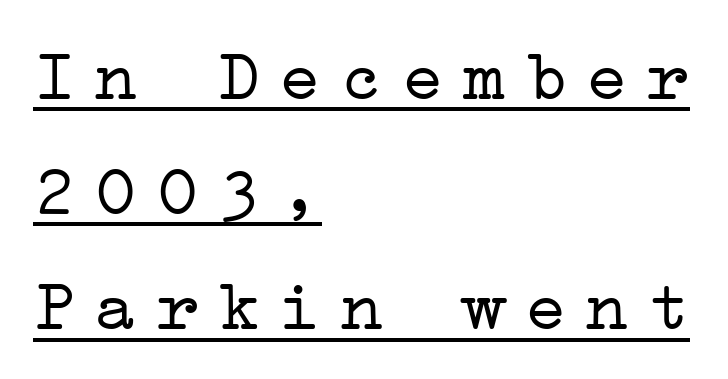
Between one letter and the next there's a generous, obvious gap. The leading is moderate, giving the passage an even texture. The axis of the letterforms is exactly vertical. Look at the bottom of the vertical strokes: they flare into serifs here.
